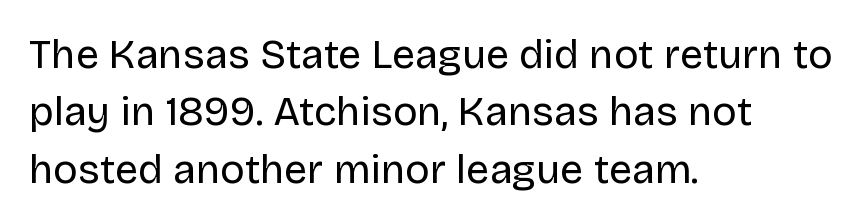
Q: Is the text bold? A: No.
Q: Is the text italic (slanted)? A: No, it is upright.
Q: Is the typeface a serif or a sans-serif typeface? A: Sans-serif.
Q: Is the text underlined? A: No.
Q: How is the paragraph aligned? A: Left-aligned.
Q: Is the spacing between letters normal or unusually wide? A: Normal.
Q: Is the spacing between lines tight, normal or loose? A: Normal.
Q: Width (condensed, normal, or wide)? A: Normal.
Q: Stroke contrast? A: Low.
Q: x-height? A: Large.
Q: Monospaced? A: No.
